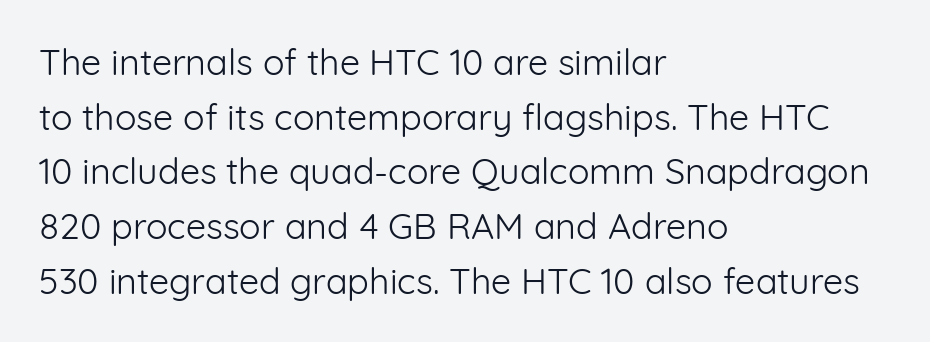
The passage shown is typed in a proportional face where columns would drift. Posture: upright roman. Check where the strokes stop: nothing finishes them off — pure sans. Tracking value appears to be zero — textbook default spacing. Lines of text with bare space underneath. Summary of weight: not heavy and not bold.
